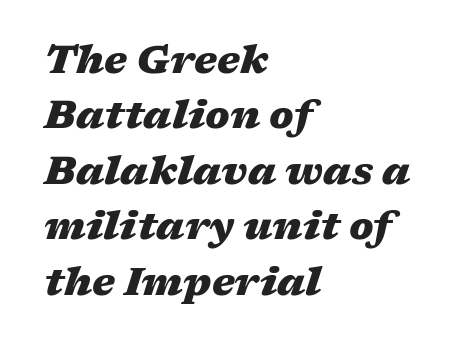
{"italic": "yes", "lean": "right", "slant_degrees": 17, "bold": "yes", "weight": "heavy", "width": "wide", "stroke_contrast": "medium", "x_height": "medium", "monospaced": "no", "underline": "no", "align": "left", "line_spacing": "normal", "line_spacing_ratio": 1.42, "letter_spacing": "normal", "letter_spacing_em": 0.0, "glyph_px": 39}
